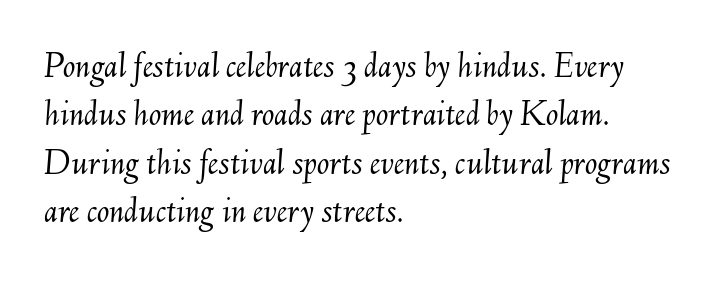
The compositor pushed each line to the left boundary. Character widths vary here, with narrow letters taking less room than wide ones. Rule under the text: the space is simply empty. The strokes are not fattened; the text isn't bold. A normal amount of white space separates one row of letters from the next. Short note: letters normally spaced.
